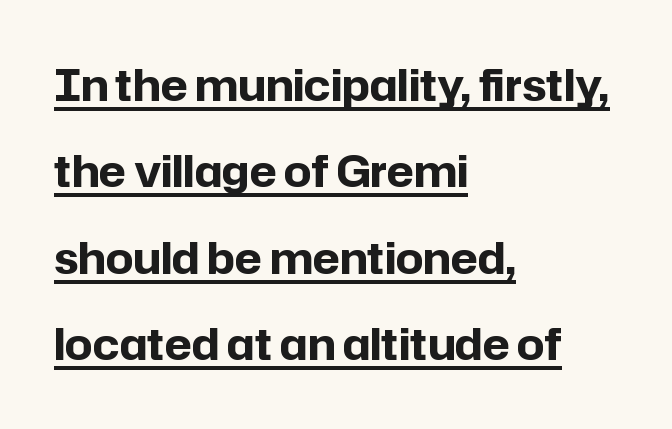
Ordinary non-slanted type is in use. Is this a fixed-width face? No — the glyphs have proportional, varying widths. Regarding serifs, this sample does without them. Successive baselines arrive slowly, with a big drop between each. What stands out about the letter spacing? Nothing — it is the standard amount.
